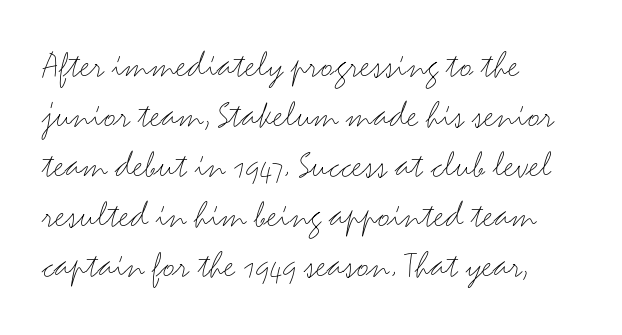
Q: Is the text bold? A: No.
Q: Is the text italic (slanted)? A: Yes.
Q: Is the typeface a serif or a sans-serif typeface? A: Sans-serif.
Q: Is the text underlined? A: No.
Q: How is the paragraph aligned? A: Left-aligned.
Q: Is the spacing between letters normal or unusually wide? A: Normal.
Q: Is the spacing between lines tight, normal or loose? A: Normal.
Q: Width (condensed, normal, or wide)? A: Wide.
Q: Stroke contrast? A: Medium.
Q: x-height? A: Small.
Q: Monospaced? A: No.
